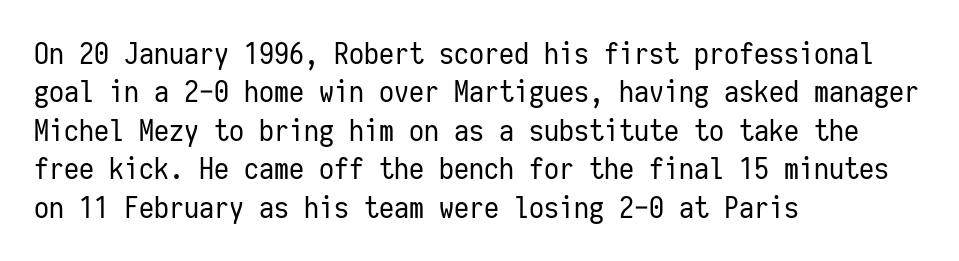
{"serif": "no", "italic": "no", "bold": "no", "weight": "regular", "width": "condensed", "stroke_contrast": "low", "x_height": "medium", "monospaced": "yes", "underline": "no", "align": "left", "line_spacing": "normal", "line_spacing_ratio": 1.28, "letter_spacing": "normal", "letter_spacing_em": 0.0, "glyph_px": 30}
